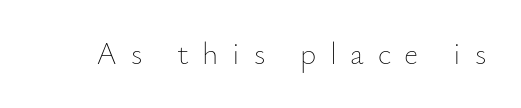
{"italic": "no", "bold": "no", "weight": "thin", "width": "normal", "stroke_contrast": "low", "x_height": "small", "monospaced": "no", "underline": "no", "letter_spacing": "wide", "letter_spacing_em": 0.44, "glyph_px": 31}
